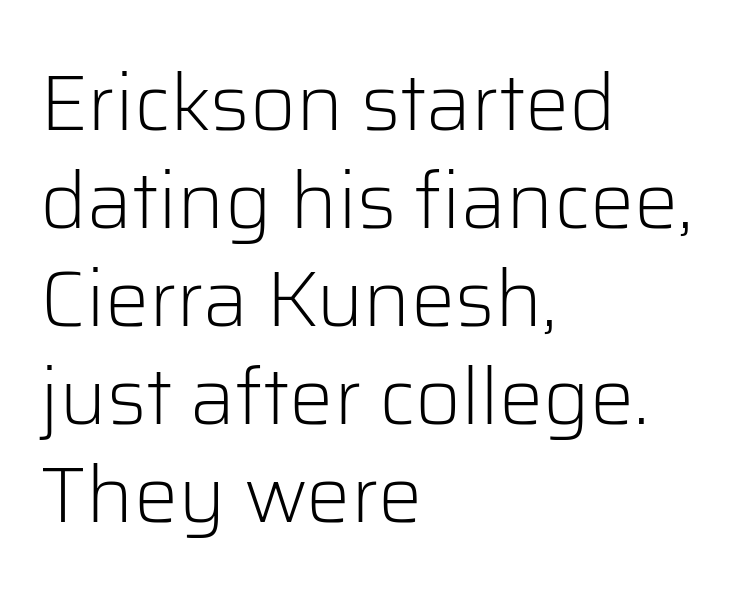
The image shows 79 px light sans-serif type, upright; set left-aligned, line spacing 1.24x, normal letter spacing, not underlined; low stroke contrast and a medium x-height.
